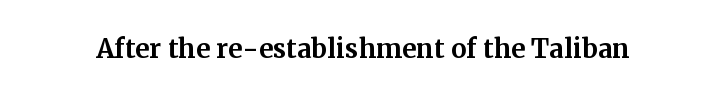
Q: Is the text italic (slanted)? A: No, it is upright.
Q: Is the typeface a serif or a sans-serif typeface? A: Serif.
Q: Is the text underlined? A: No.
Q: Is the spacing between letters normal or unusually wide? A: Normal.
Q: Width (condensed, normal, or wide)? A: Normal.
Q: Stroke contrast? A: Medium.
Q: x-height? A: Medium.
Q: Monospaced? A: No.
